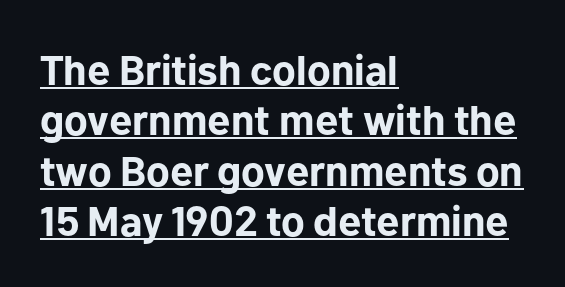
Q: Is the text bold? A: Yes.
Q: Is the text italic (slanted)? A: No, it is upright.
Q: Is the typeface a serif or a sans-serif typeface? A: Sans-serif.
Q: Is the text underlined? A: Yes.
Q: How is the paragraph aligned? A: Left-aligned.
Q: Is the spacing between letters normal or unusually wide? A: Normal.
Q: Width (condensed, normal, or wide)? A: Normal.
Q: Stroke contrast? A: Low.
Q: x-height? A: Medium.
Q: Monospaced? A: No.
